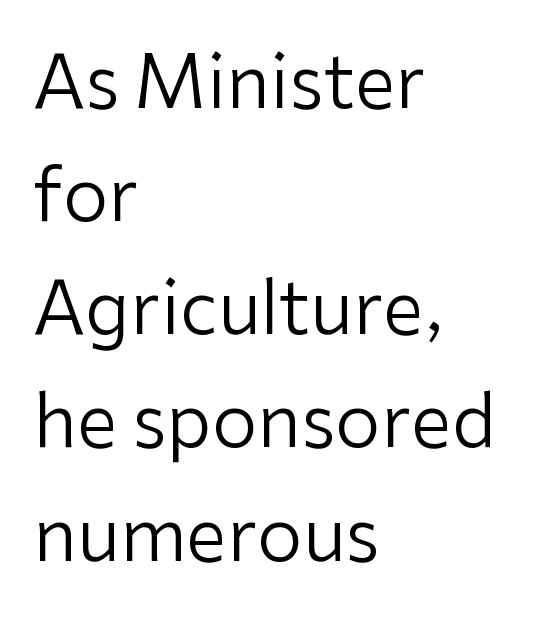
{"serif": "no", "italic": "no", "bold": "no", "weight": "regular", "width": "normal", "stroke_contrast": "low", "x_height": "medium", "monospaced": "no", "underline": "no", "align": "left", "line_spacing": "normal", "line_spacing_ratio": 1.55, "letter_spacing": "normal", "letter_spacing_em": 0.0, "glyph_px": 73}
